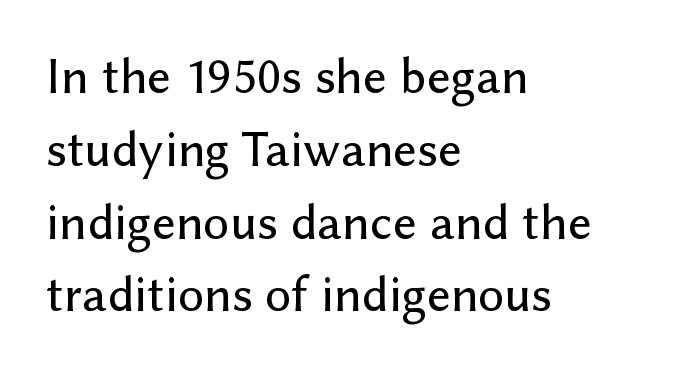
{"serif": "no", "italic": "no", "width": "normal", "stroke_contrast": "low", "x_height": "medium", "monospaced": "no", "underline": "no", "align": "left", "line_spacing": "normal", "line_spacing_ratio": 1.4, "letter_spacing": "normal", "letter_spacing_em": 0.0, "glyph_px": 52}
